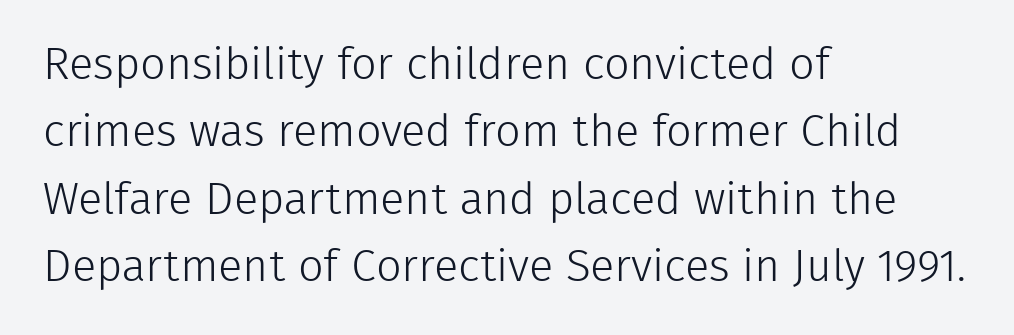
{"serif": "no", "italic": "no", "bold": "no", "weight": "light", "width": "normal", "stroke_contrast": "low", "x_height": "medium", "monospaced": "no", "underline": "no", "align": "left", "line_spacing": "normal", "line_spacing_ratio": 1.5, "letter_spacing": "normal", "letter_spacing_em": 0.0, "glyph_px": 45}
